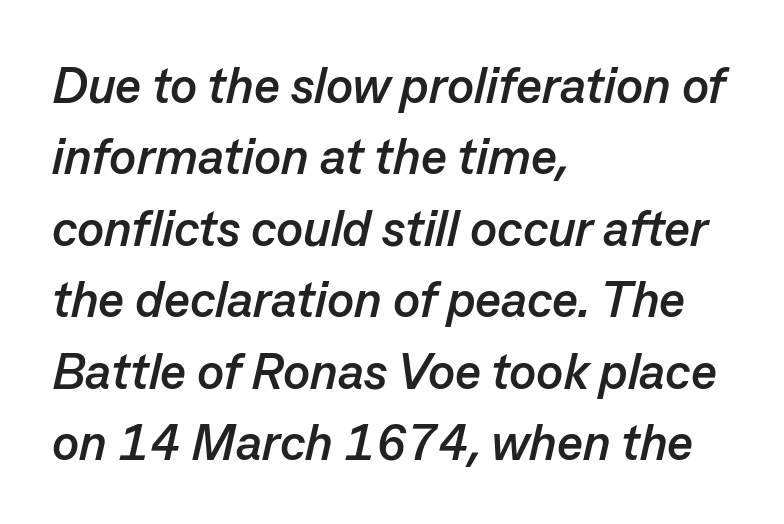
Q: Is the text bold? A: Yes.
Q: Is the text italic (slanted)? A: Yes, it leans right by about 13 degrees.
Q: Is the text underlined? A: No.
Q: How is the paragraph aligned? A: Left-aligned.
Q: Is the spacing between letters normal or unusually wide? A: Normal.
Q: Is the spacing between lines tight, normal or loose? A: Normal.
Q: Width (condensed, normal, or wide)? A: Normal.
Q: Stroke contrast? A: Low.
Q: x-height? A: Medium.
Q: Monospaced? A: No.
